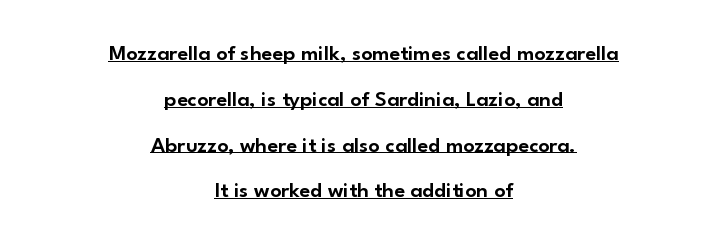
Does the lettering tilt? It doesn't — this is upright. The lines are quadded center. A typographer would call this underscored text. Does the leading feel generous? Absolutely, it's lavish. In terms of letterspacing, this is plain default setting.
